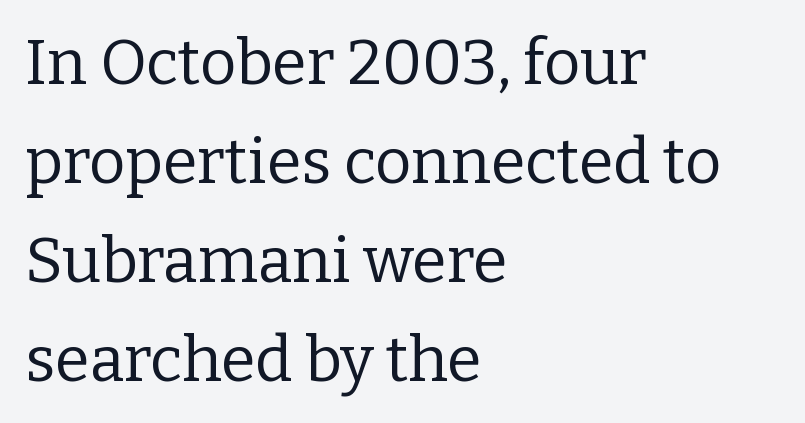
The image shows 63 px regular-weight serif type, upright; set left-aligned, normal line spacing (1.57x), normal letter spacing, not underlined; low stroke contrast and a medium x-height.
